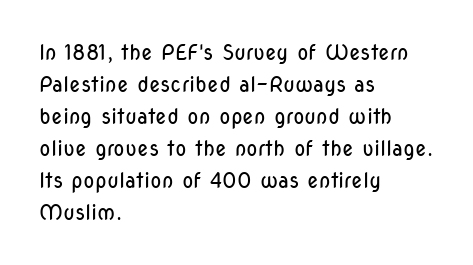
The image shows 21 px text type, upright; set left-aligned, normal line spacing (1.52x), normal letter spacing, not underlined.
